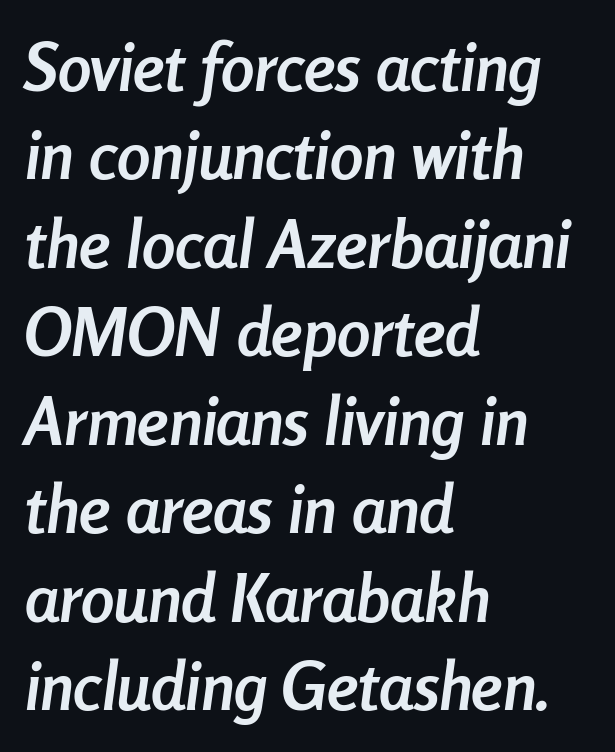
The image shows 67 px semibold, condensed type, italic (leaning right); set left-aligned, normal line spacing (1.32x), normal letter spacing, not underlined; low stroke contrast and a medium x-height.
